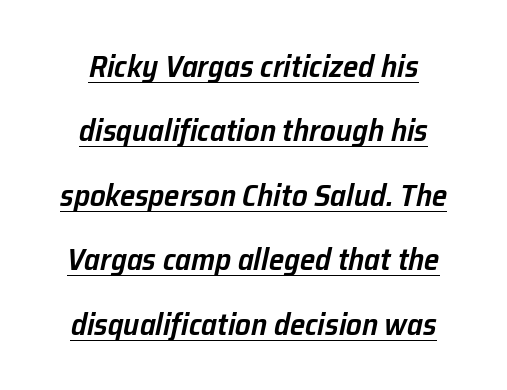
{"italic": "yes", "lean": "right", "slant_degrees": 12, "bold": "semi", "weight": "semibold", "width": "normal", "stroke_contrast": "low", "x_height": "medium", "monospaced": "no", "underline": "yes", "align": "center", "line_spacing": "loose", "line_spacing_ratio": 2.08, "letter_spacing": "normal", "letter_spacing_em": 0.0, "glyph_px": 31}
